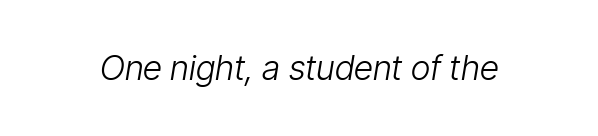
The tracking reads as untouched default to a designer's eye. Weight class: somewhere from thin through regular. Characters are canted at an angle relative to the baseline's perpendicular. Varying glyph widths throughout — classic text-font behaviour.
